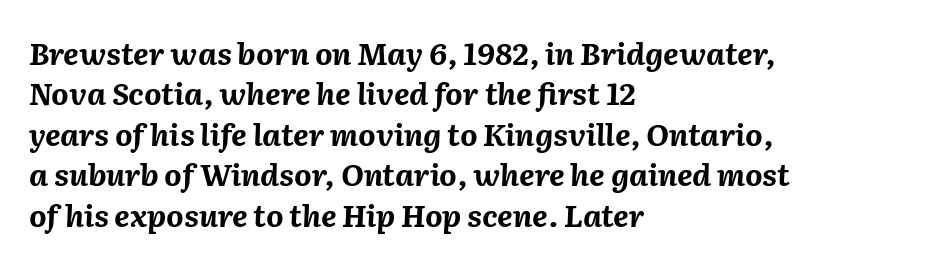
The image shows 30 px bold type, italic (leaning right); set left-aligned, normal line spacing (1.35x), normal letter spacing, not underlined; medium stroke contrast and a medium x-height.
